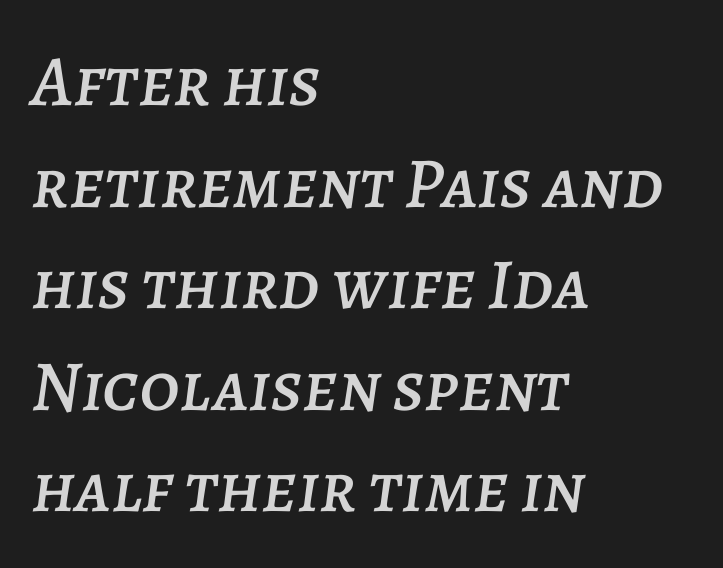
The image shows 72 px text type, italic (leaning right); set left-aligned, normal line spacing (1.41x), normal letter spacing, not underlined; low stroke contrast and a large x-height.
